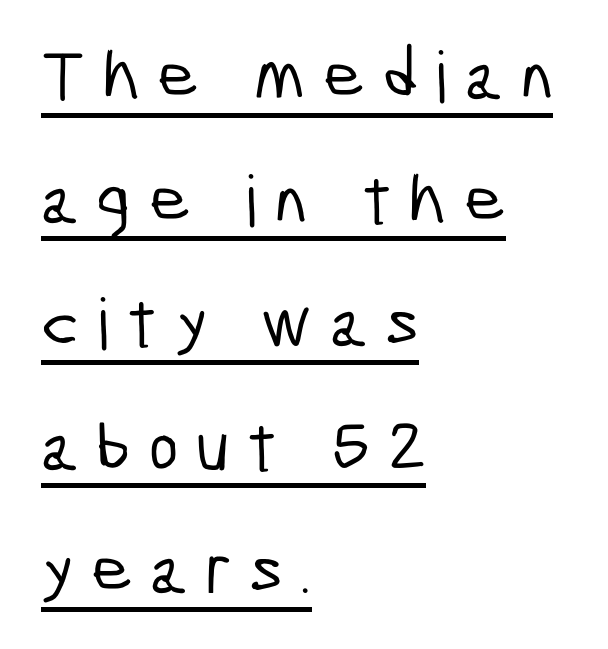
This sample uses a sans-serif face. Underlined type. How are the letters spaced? Widely, with obvious added tracking. Horizontally, the lines are justified to the leading edge only. Do the characters align in a grid? No, the font is proportional.
